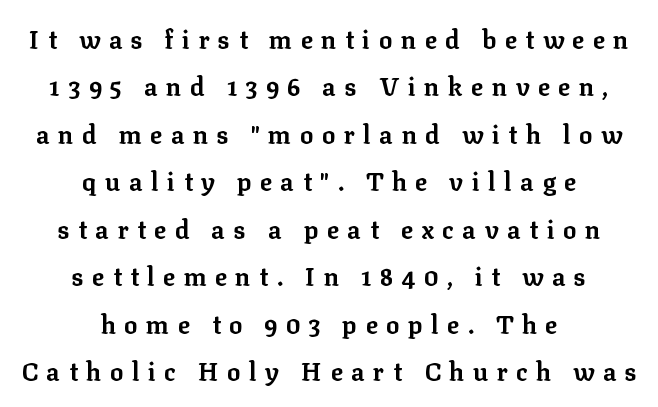
{"italic": "no", "bold": "yes", "underline": "no", "align": "center", "line_spacing": "loose", "line_spacing_ratio": 1.9, "letter_spacing": "wide", "letter_spacing_em": 0.34, "glyph_px": 25}
